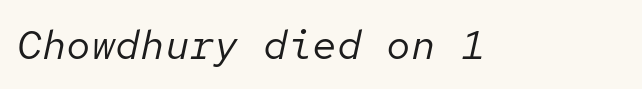
The image shows 41 px regular-weight type, italic (leaning right), monospaced; set normal letter spacing, not underlined; low stroke contrast and a medium x-height.
